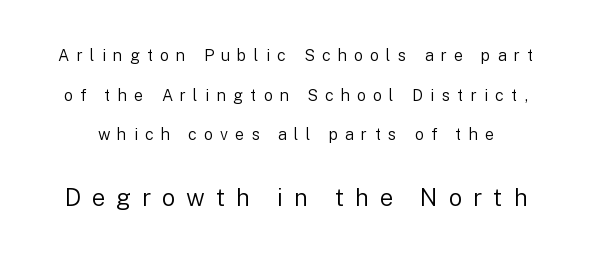
{"italic": "no", "bold": "no", "underline": "no", "line_spacing": "loose", "line_spacing_ratio": 2.47, "letter_spacing": "wide", "letter_spacing_em": 0.45, "larger_block": "second", "size_ratio": 1.5, "glyph_px": 24}
